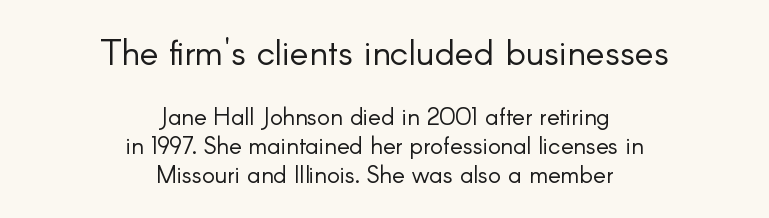
The image shows 36 px light sans-serif type, upright; set centered, line spacing 1.21x, normal letter spacing, not underlined; the first (top) block is 1.5x larger; low stroke contrast and a small x-height.
